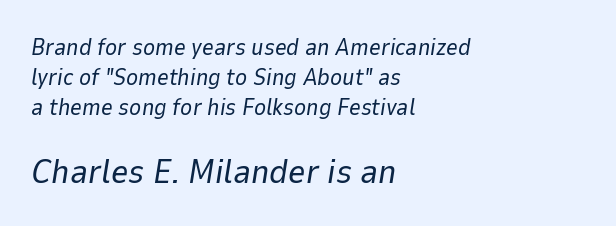
{"italic": "yes", "lean": "right", "slant_degrees": 9, "bold": "no", "weight": "regular", "width": "normal", "stroke_contrast": "low", "x_height": "medium", "monospaced": "no", "underline": "no", "align": "left", "line_spacing": "normal", "line_spacing_ratio": 1.3, "letter_spacing": "normal", "letter_spacing_em": 0.0, "larger_block": "second", "size_ratio": 1.48, "glyph_px": 34}
